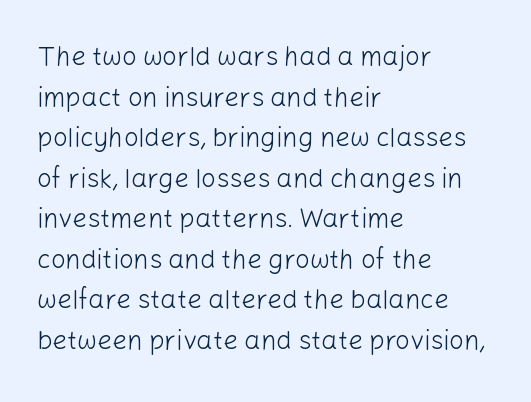
The zone under the glyphs is completely vacant. Letters have the restrained weight of plain body copy at most. Line beginnings align vertically; line endings do not. The gaps between neighbouring characters are ordinary and unremarkable.
